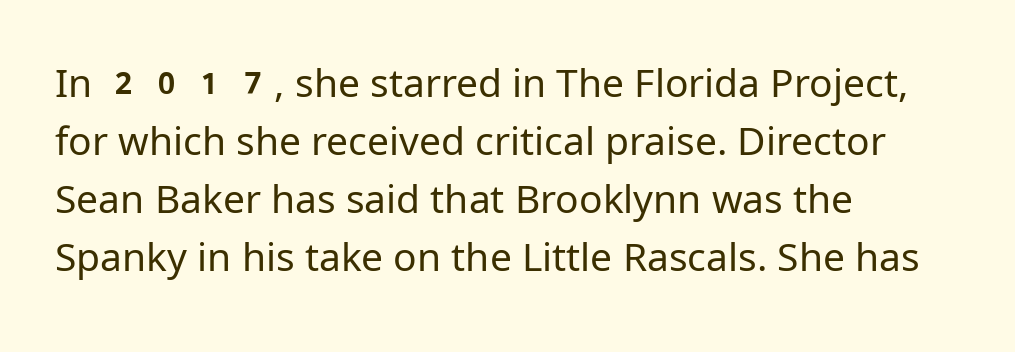
No feet cap the strokes, marking this as sans-serif type. Stroke mass is kept to a normal reading level or below. Vertically, the passage feels balanced, rows spaced as you'd expect. Students, note that the glyphs here touch the page at normal intervals. Looks like regular typesetting: each glyph gets only the width it needs. This rendering features lettering with no underline.
